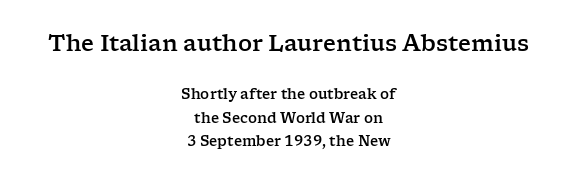
{"italic": "no", "underline": "no", "align": "center", "line_spacing": "normal", "line_spacing_ratio": 1.67, "letter_spacing": "normal", "letter_spacing_em": 0.0, "larger_block": "first", "size_ratio": 1.57, "glyph_px": 22}
